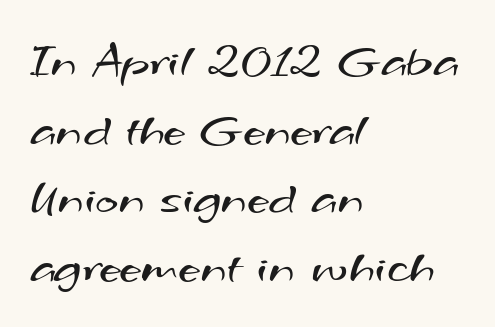
Q: Is the text bold? A: No.
Q: Is the typeface a serif or a sans-serif typeface? A: Sans-serif.
Q: Is the text underlined? A: No.
Q: How is the paragraph aligned? A: Left-aligned.
Q: Is the spacing between letters normal or unusually wide? A: Normal.
Q: Is the spacing between lines tight, normal or loose? A: Normal.
Q: Width (condensed, normal, or wide)? A: Wide.
Q: Stroke contrast? A: Medium.
Q: x-height? A: Small.
Q: Monospaced? A: No.
